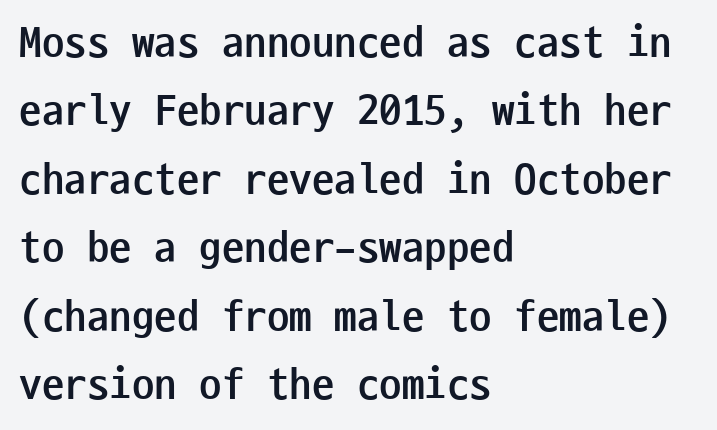
Q: Is the text bold? A: Yes.
Q: Is the text italic (slanted)? A: No, it is upright.
Q: Is the typeface a serif or a sans-serif typeface? A: Sans-serif.
Q: Is the text underlined? A: No.
Q: How is the paragraph aligned? A: Left-aligned.
Q: Is the spacing between letters normal or unusually wide? A: Normal.
Q: Is the spacing between lines tight, normal or loose? A: Normal.
Q: Width (condensed, normal, or wide)? A: Condensed.
Q: Stroke contrast? A: Low.
Q: x-height? A: Medium.
Q: Monospaced? A: Yes.
